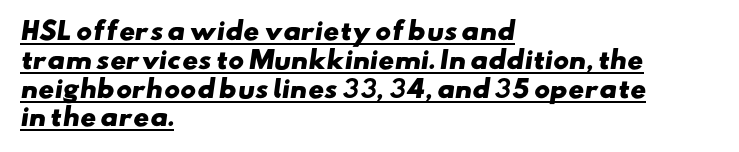
Q: Is the text bold? A: Yes.
Q: Is the text underlined? A: Yes.
Q: How is the paragraph aligned? A: Left-aligned.
Q: Is the spacing between letters normal or unusually wide? A: Normal.
